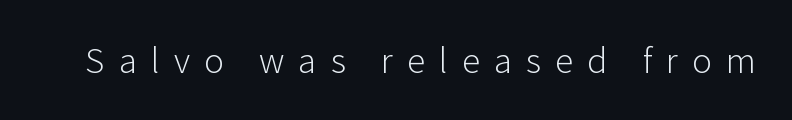
{"serif": "no", "italic": "no", "bold": "no", "weight": "light", "width": "normal", "stroke_contrast": "low", "x_height": "medium", "monospaced": "no", "underline": "no", "letter_spacing": "wide", "letter_spacing_em": 0.38, "glyph_px": 37}
